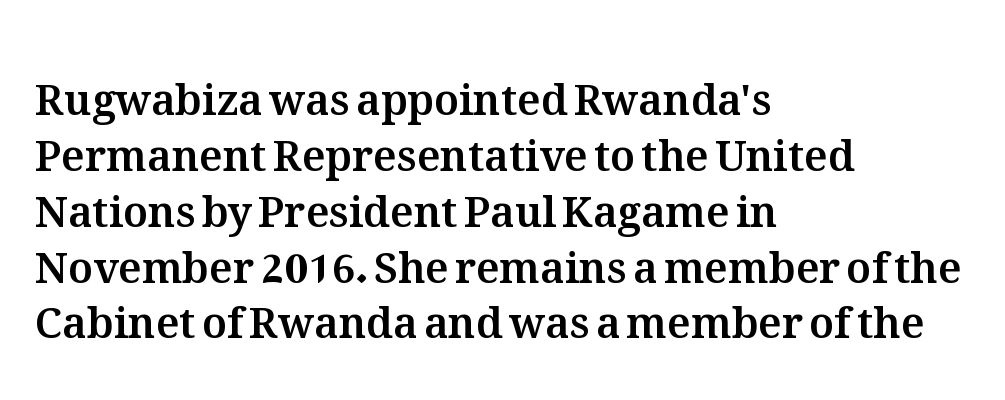
{"italic": "no", "width": "normal", "stroke_contrast": "medium", "x_height": "medium", "monospaced": "no", "underline": "no", "align": "left", "line_spacing": "normal", "line_spacing_ratio": 1.33, "letter_spacing": "normal", "letter_spacing_em": 0.0, "glyph_px": 42}
